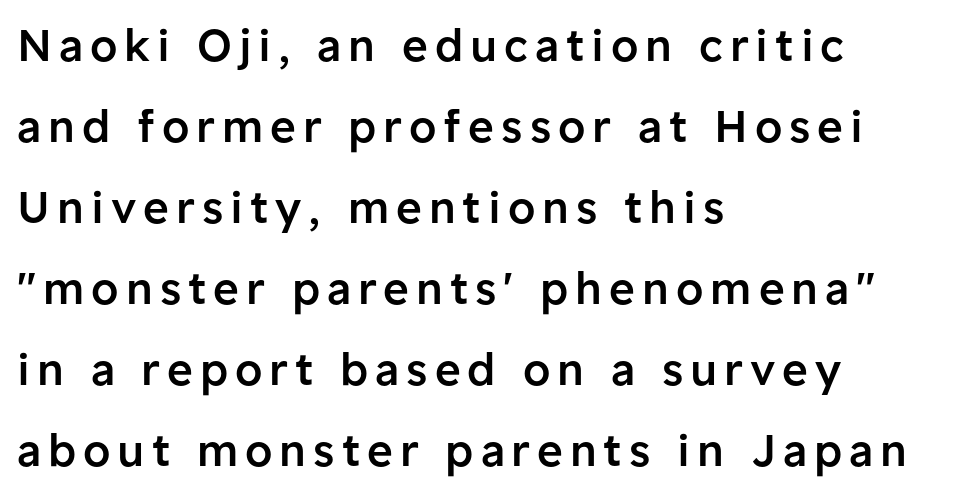
{"serif": "no", "italic": "no", "bold": "semi", "weight": "semibold", "width": "normal", "stroke_contrast": "low", "x_height": "medium", "monospaced": "no", "underline": "no", "align": "left", "line_spacing_ratio": 1.84, "glyph_px": 44}
